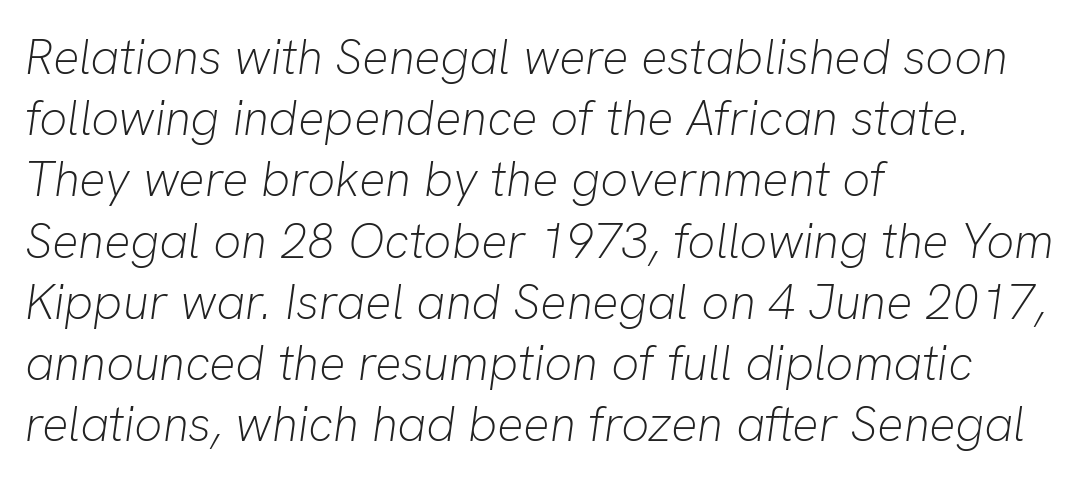
{"italic": "yes", "lean": "right", "slant_degrees": 8, "bold": "no", "weight": "light", "width": "normal", "stroke_contrast": "low", "x_height": "medium", "monospaced": "no", "underline": "no", "align": "left", "line_spacing": "normal", "line_spacing_ratio": 1.25, "letter_spacing": "normal", "letter_spacing_em": 0.0, "glyph_px": 49}
